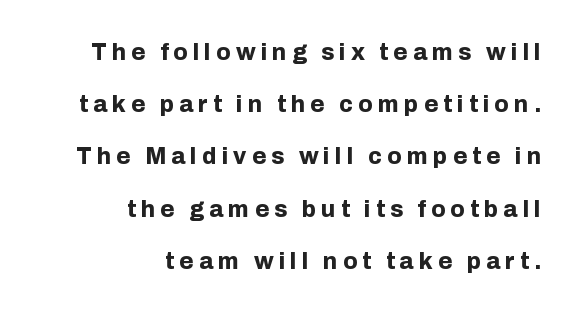
Bare-footed words on every line. The setting favours the right margin, as signatures and pull-quotes sometimes do. A typesetter would call this heavily tracked-out type. The leading is generous, giving the passage an open texture.
